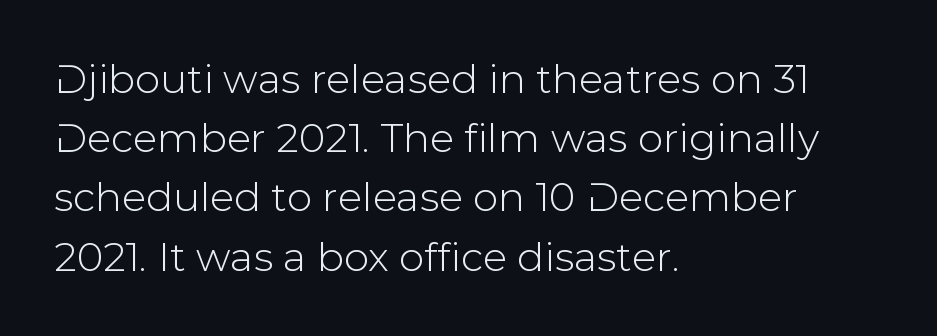
The image shows 40 px sans-serif type, upright; set left-aligned, normal line spacing (1.48x), normal letter spacing, not underlined; low stroke contrast and a medium x-height.
